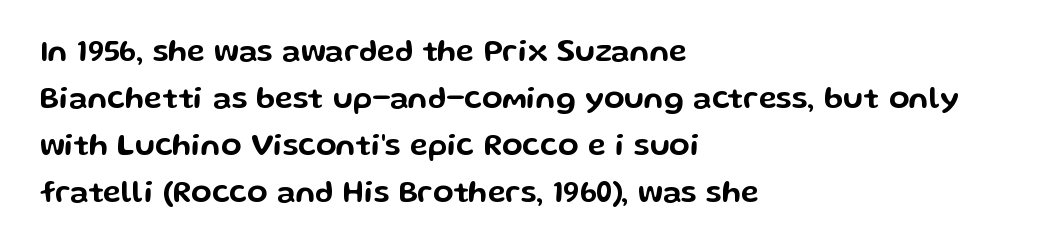
The image shows 30 px wide sans-serif type, upright; set left-aligned, normal line spacing (1.57x), normal letter spacing, not underlined; low stroke contrast and a medium x-height.
